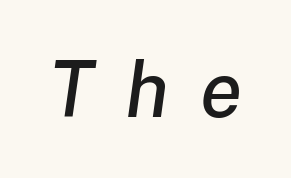
Q: Is the text italic (slanted)? A: Yes, it leans right by about 8 degrees.
Q: Is the text underlined? A: No.
Q: Is the spacing between letters normal or unusually wide? A: Unusually wide.
Q: Width (condensed, normal, or wide)? A: Normal.
Q: Stroke contrast? A: Low.
Q: x-height? A: Medium.
Q: Monospaced? A: No.
